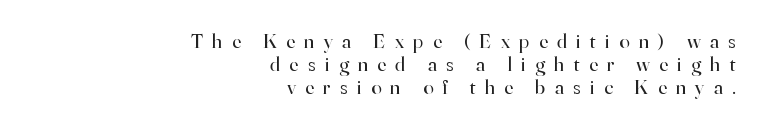
The image shows 21 px text type, upright; set right-aligned, tight line spacing (1.1x), unusually wide letter spacing (+0.44 em), not underlined.
